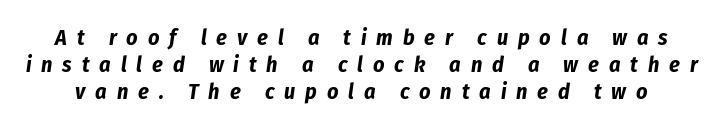
{"italic": "yes", "lean": "right", "slant_degrees": 8, "bold": "yes", "underline": "no", "line_spacing_ratio": 1.23, "letter_spacing": "wide", "letter_spacing_em": 0.45, "glyph_px": 22}
